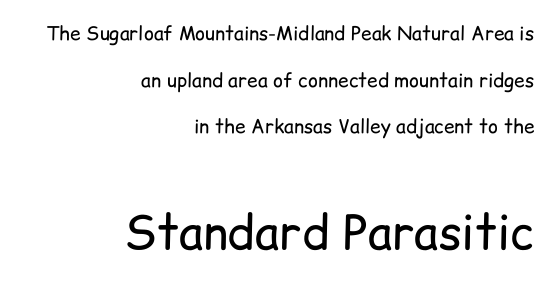
Is this a fixed-width face? No — the glyphs have proportional, varying widths. Ordinary non-slanted type is in use. Baseline-to-baseline distance is far greater than the letter height. No extra tracking has been applied to these lines. A quiet, ordinary-to-light weight characterises the typeface. Examine the stroke ends and you'll find no serifs.
